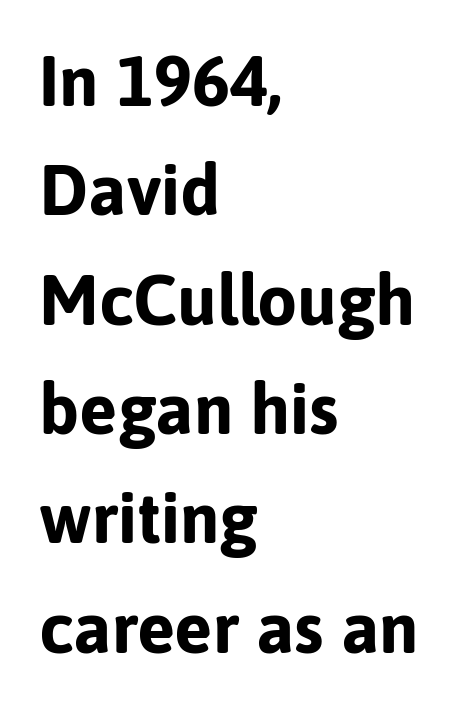
The image shows 71 px bold sans-serif type, upright; set left-aligned, normal line spacing (1.54x), normal letter spacing, not underlined; low stroke contrast and a medium x-height.
